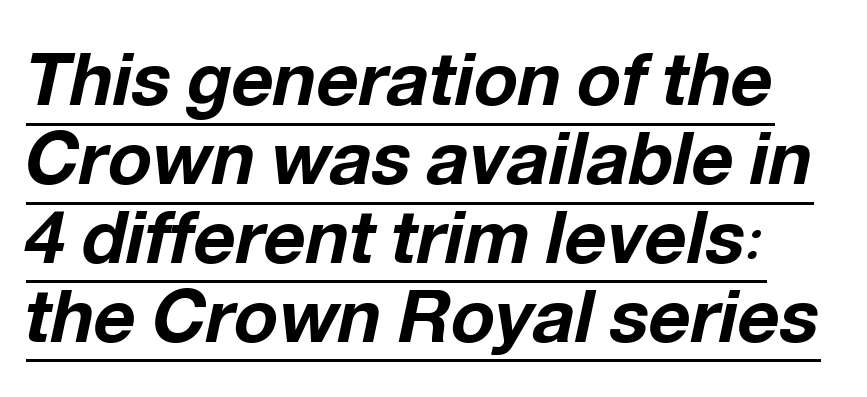
The image shows 73 px bold type, italic (leaning right); set tight line spacing (1.08x), normal letter spacing, underlined; low stroke contrast and a medium x-height.
